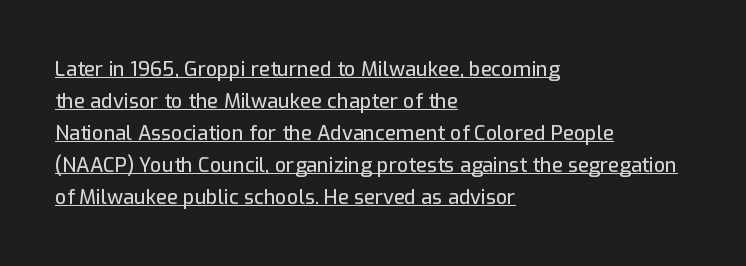
Q: Is the text italic (slanted)? A: No, it is upright.
Q: Is the text underlined? A: Yes.
Q: How is the paragraph aligned? A: Left-aligned.
Q: Is the spacing between letters normal or unusually wide? A: Normal.
Q: Is the spacing between lines tight, normal or loose? A: Normal.
